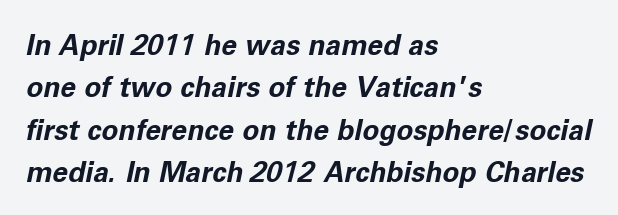
{"italic": "yes", "lean": "right", "slant_degrees": 11, "bold": "yes", "weight": "bold", "width": "normal", "stroke_contrast": "low", "x_height": "medium", "monospaced": "no", "underline": "no", "align": "left", "line_spacing": "normal", "line_spacing_ratio": 1.51, "letter_spacing": "normal", "letter_spacing_em": 0.0, "glyph_px": 28}
